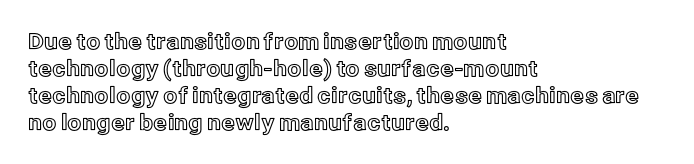
Q: Is the text italic (slanted)? A: No, it is upright.
Q: Is the text underlined? A: No.
Q: How is the paragraph aligned? A: Left-aligned.
Q: Is the spacing between letters normal or unusually wide? A: Normal.
